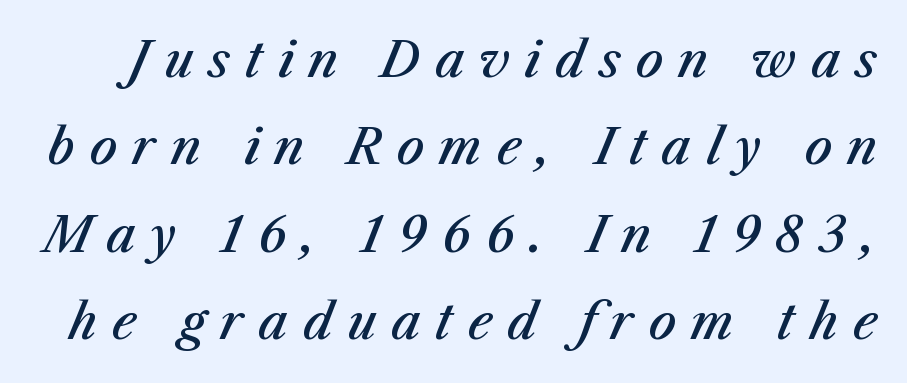
The image shows 48 px semibold type, italic (leaning right); set line spacing 1.82x, unusually wide letter spacing (+0.31 em), not underlined; medium stroke contrast and a medium x-height.
